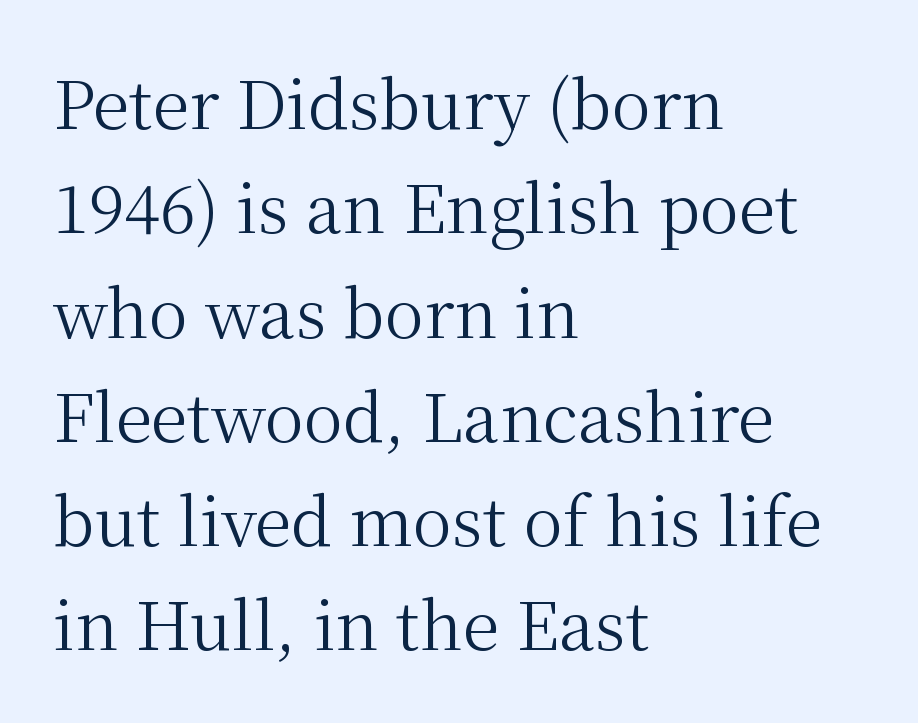
Horizontal bands of white between lines are of average thickness. Standard letterfit; no display-style spreading of the glyphs. One-word summary of the alignment: left. Do the characters align in a grid? No, the font is proportional. Type without underlining.
